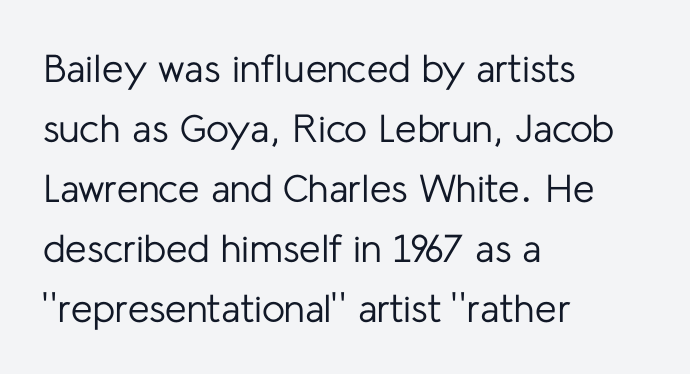
The image shows 39 px regular-weight sans-serif type, upright; set left-aligned, normal line spacing (1.54x), normal letter spacing, not underlined; low stroke contrast and a medium x-height.
